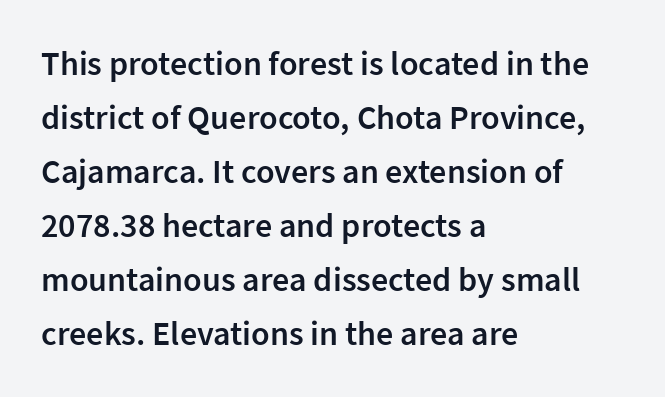
{"serif": "no", "italic": "no", "bold": "semi", "weight": "semibold", "width": "normal", "stroke_contrast": "low", "x_height": "medium", "monospaced": "no", "underline": "no", "align": "left", "line_spacing": "normal", "line_spacing_ratio": 1.59, "letter_spacing": "normal", "letter_spacing_em": 0.0, "glyph_px": 34}
